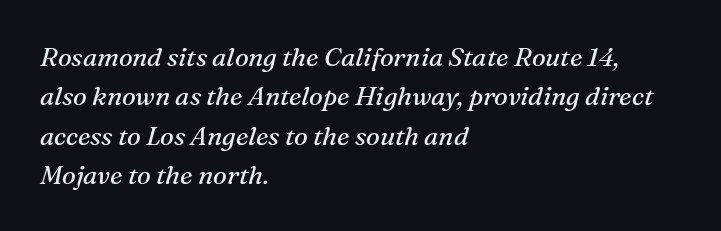
Observe the lean: these are italic letterforms. Nothing heavy about these letters — not bold at all. Each row of text sits above clean, open space. Leading: standard.
